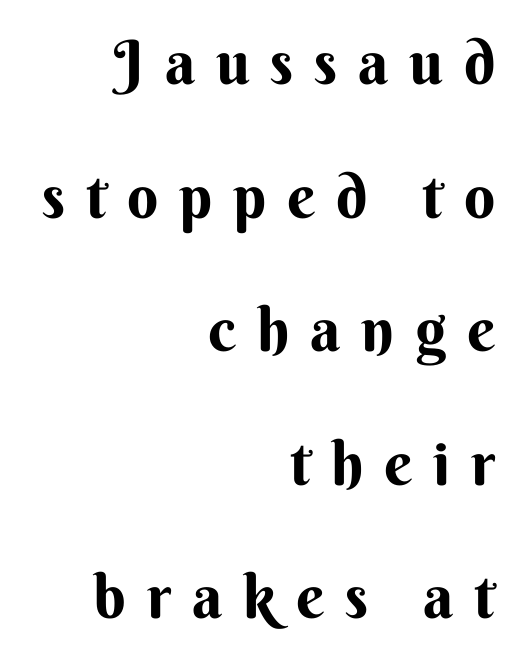
Descenders are the only things crossing below the line. No italicization has been applied; the sample stays upright. You can tell from the bare stems that sans-serif type was used. You could not count columns in this text — the font is proportionally spaced.
